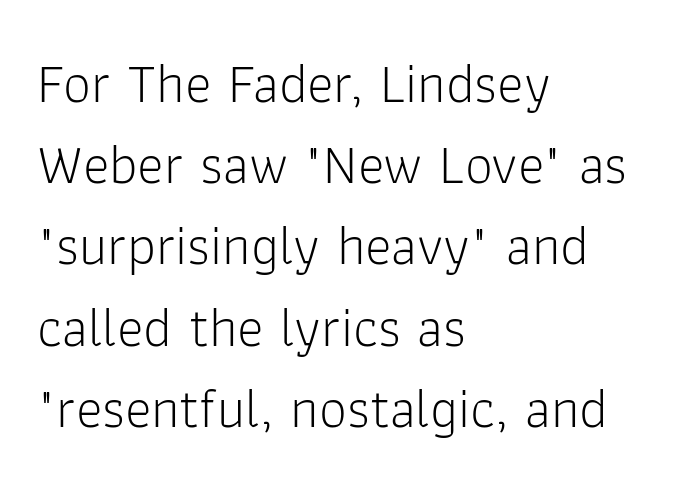
{"serif": "no", "italic": "no", "bold": "no", "weight": "light", "width": "normal", "stroke_contrast": "low", "x_height": "medium", "monospaced": "no", "underline": "no", "align": "left", "line_spacing": "normal", "line_spacing_ratio": 1.45, "letter_spacing": "normal", "letter_spacing_em": 0.0, "glyph_px": 56}
